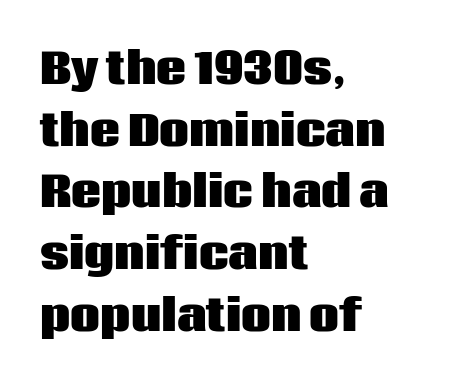
The image shows 42 px heavy sans-serif type, upright; set left-aligned, normal line spacing (1.47x), normal letter spacing, not underlined; low stroke contrast and a large x-height.
